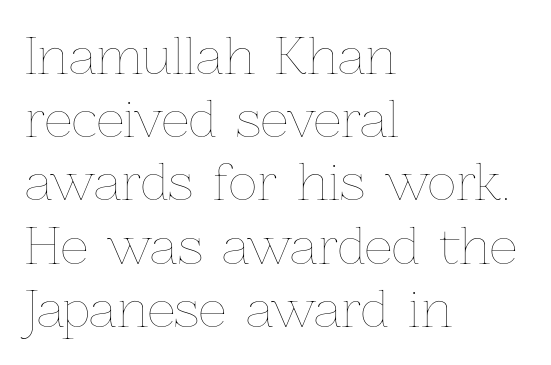
{"italic": "no", "bold": "no", "weight": "thin", "width": "normal", "stroke_contrast": "low", "x_height": "medium", "monospaced": "no", "underline": "no", "align": "left", "line_spacing": "normal", "line_spacing_ratio": 1.29, "letter_spacing": "normal", "letter_spacing_em": 0.0, "glyph_px": 49}
